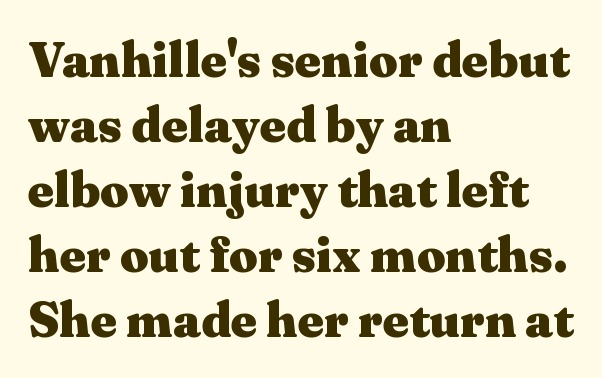
The image shows 50 px heavy, wide serif type, upright; set left-aligned, normal line spacing (1.3x), normal letter spacing, not underlined; medium stroke contrast and a medium x-height.
